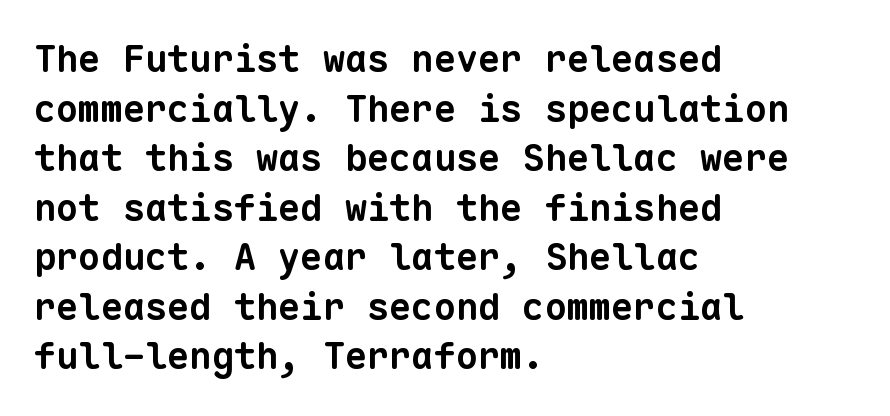
Q: Is the text bold? A: Yes.
Q: Is the typeface a serif or a sans-serif typeface? A: Sans-serif.
Q: Is the text underlined? A: No.
Q: How is the paragraph aligned? A: Left-aligned.
Q: Is the spacing between letters normal or unusually wide? A: Normal.
Q: Is the spacing between lines tight, normal or loose? A: Normal.
Q: Width (condensed, normal, or wide)? A: Normal.
Q: Stroke contrast? A: Low.
Q: x-height? A: Medium.
Q: Monospaced? A: Yes.
